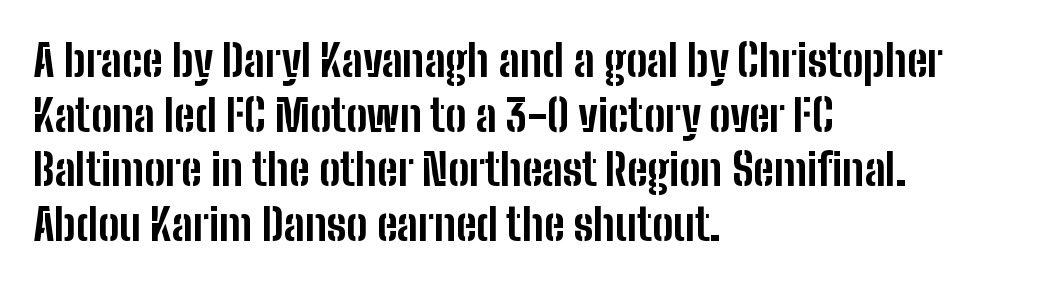
A clean baseline with only descenders dipping below it. In terms of weight, the rendering is a true, heavy bold. The glyphs in this specimen are sans serif. Tracking value appears to be zero — textbook default spacing. Every row of glyphs begins at an identical x-position on the left. A typesetter would mark this as roman, not italic.
